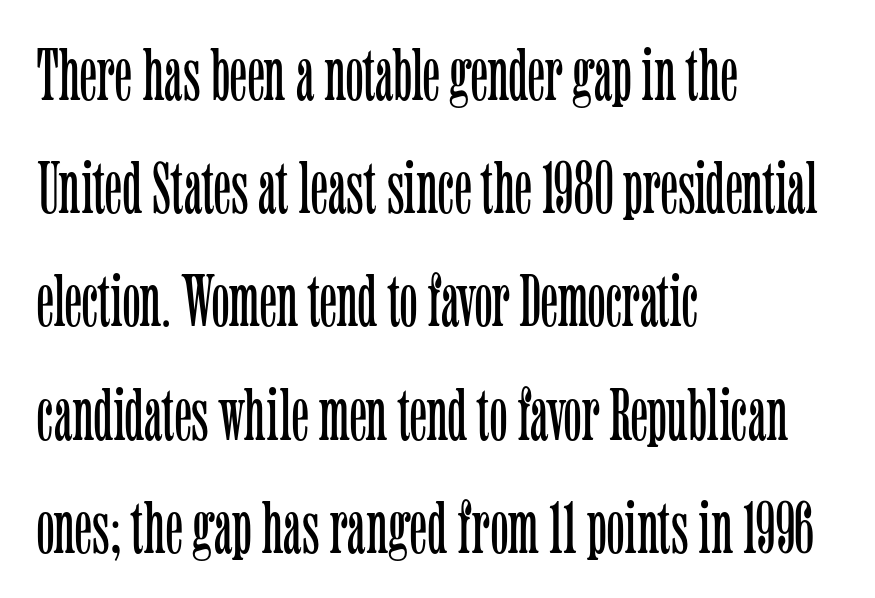
Does the lettering tilt? It doesn't — this is upright. Summary of weight: not heavy and not bold. Words float on clear page, feet unadorned. In CSS terms this would be text-align: left. Characters follow at the spacing the type designer built in. The letters advance in unequal steps, a hallmark of proportional type.
